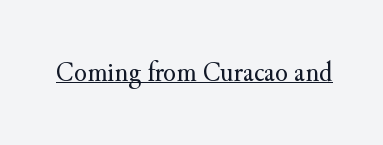
Italic: no, the glyphs are upright roman. The text was rendered using a seriffed face with decorative stroke endings. Emphasis is given by a line drawn under the lettering. Nothing heavy about these letters — not bold at all. Does extra space separate the letters? No, they use regular spacing. The rendering uses natural spacing where letterforms have individual widths.
